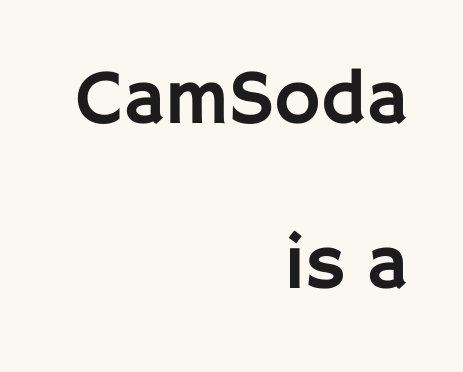
Q: Is the text italic (slanted)? A: No, it is upright.
Q: Is the typeface a serif or a sans-serif typeface? A: Sans-serif.
Q: Is the text underlined? A: No.
Q: How is the paragraph aligned? A: Right-aligned.
Q: Is the spacing between letters normal or unusually wide? A: Normal.
Q: Is the spacing between lines tight, normal or loose? A: Loose.
Q: Width (condensed, normal, or wide)? A: Normal.
Q: Stroke contrast? A: Low.
Q: x-height? A: Large.
Q: Monospaced? A: No.
